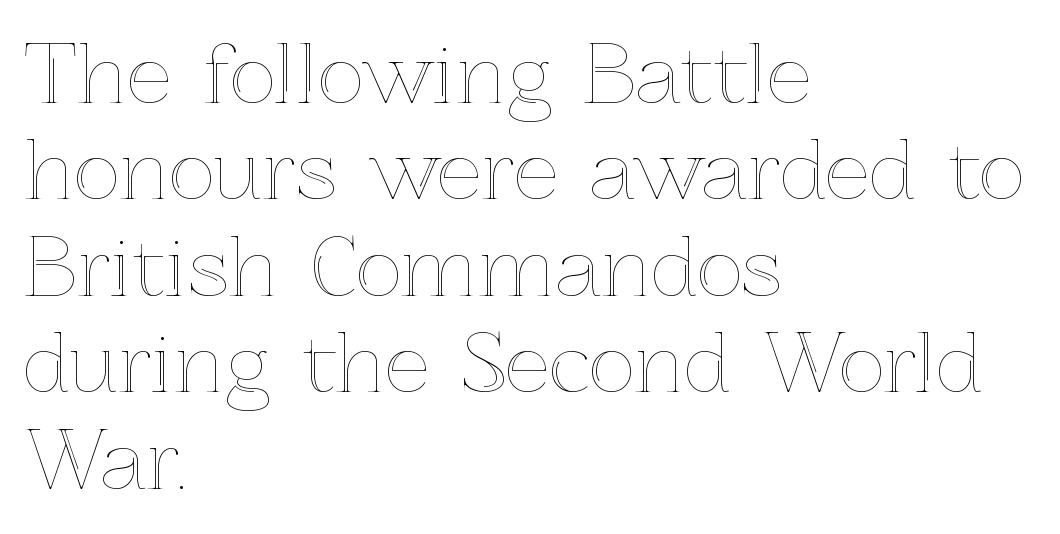
{"italic": "no", "width": "normal", "x_height": "medium", "monospaced": "no", "underline": "no", "align": "left", "line_spacing_ratio": 1.22, "letter_spacing": "normal", "letter_spacing_em": 0.0, "glyph_px": 79}
